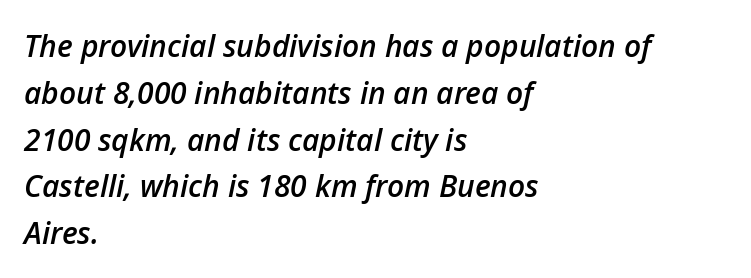
The words here are not underlined. This block has exactly the height ordinary leading produces. Line starts are locked; line ends wander. Between one letter and the next there's only the usual sliver of space.
